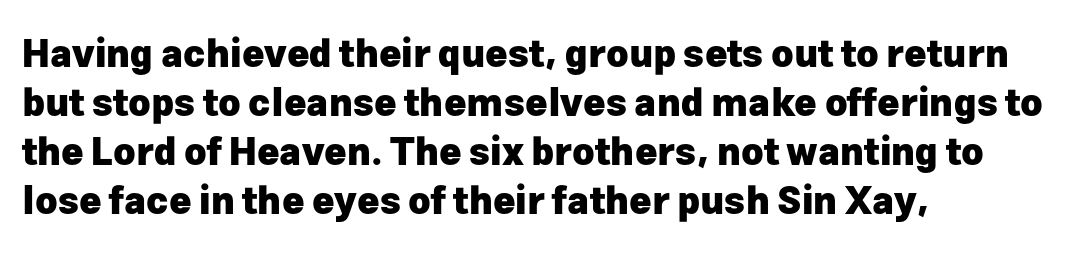
{"serif": "no", "italic": "no", "bold": "yes", "weight": "heavy", "width": "normal", "stroke_contrast": "low", "x_height": "medium", "monospaced": "no", "underline": "no", "align": "left", "line_spacing": "normal", "line_spacing_ratio": 1.29, "letter_spacing": "normal", "letter_spacing_em": 0.0, "glyph_px": 38}
